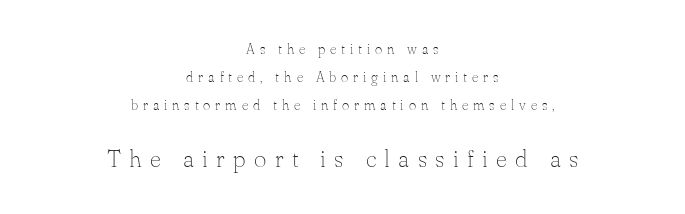
{"italic": "no", "bold": "no", "underline": "no", "align": "center", "line_spacing": "loose", "line_spacing_ratio": 1.99, "letter_spacing": "wide", "letter_spacing_em": 0.35, "larger_block": "second", "size_ratio": 1.71, "glyph_px": 24}
